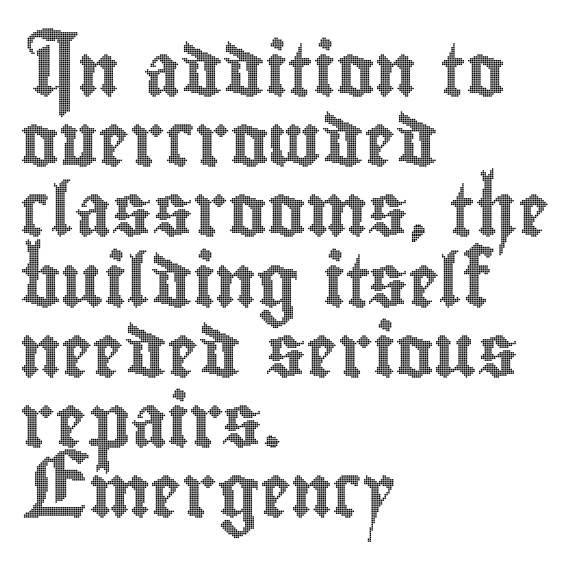
{"italic": "no", "width": "condensed", "x_height": "small", "monospaced": "no", "underline": "no", "align": "left", "line_spacing": "normal", "line_spacing_ratio": 1.35, "letter_spacing": "normal", "letter_spacing_em": 0.0, "glyph_px": 52}
